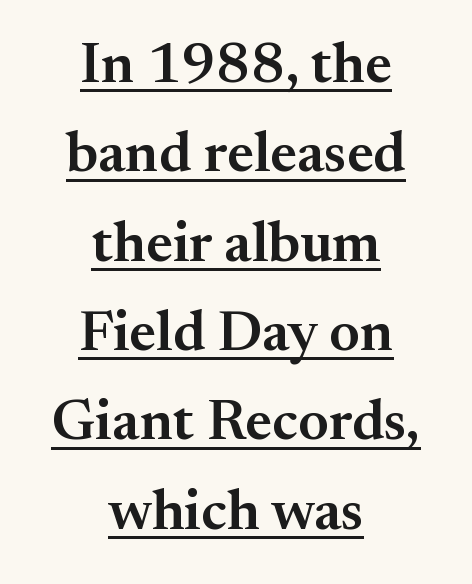
The image shows 58 px semibold serif type, upright; set centered, normal line spacing (1.54x), normal letter spacing, underlined; medium stroke contrast and a small x-height.
